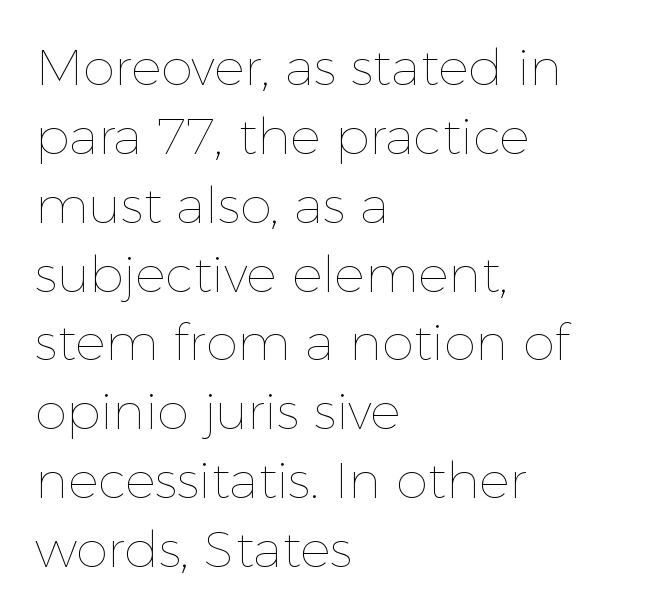
Is this a fixed-width face? No — the glyphs have proportional, varying widths. The area under the type is left untouched. The lettering holds an erect, upright posture throughout. Regarding leading, the lines here are spaced in the standard way. Observe the ordinary spacing: letters are neighbours, not strangers.
